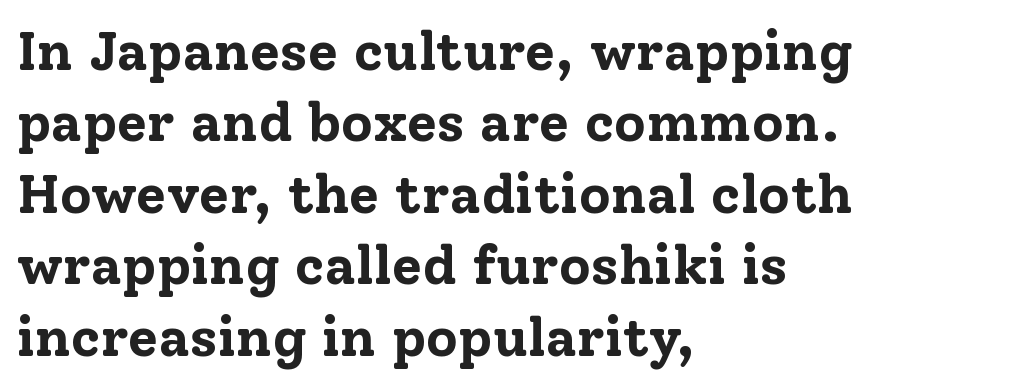
{"serif": "yes", "italic": "no", "bold": "yes", "weight": "bold", "width": "normal", "stroke_contrast": "low", "x_height": "medium", "monospaced": "no", "underline": "no", "align": "left", "line_spacing": "normal", "line_spacing_ratio": 1.3, "letter_spacing": "normal", "letter_spacing_em": 0.0, "glyph_px": 55}
